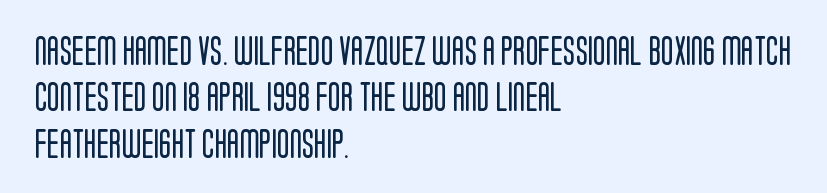
The image shows 29 px regular-weight, condensed sans-serif type, upright; set left-aligned, normal line spacing (1.6x), normal letter spacing, not underlined; low stroke contrast and a large x-height.
